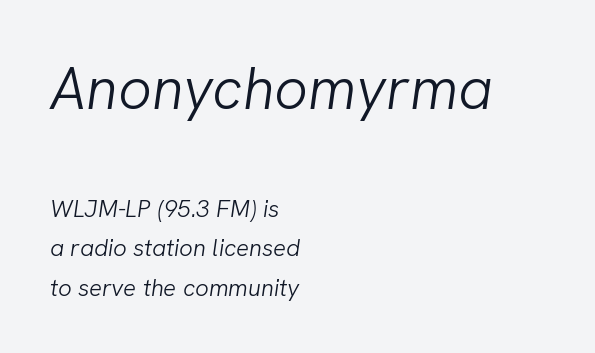
The image shows 59 px light type, italic (leaning right); set left-aligned, normal line spacing (1.63x), normal letter spacing, not underlined; the first (top) block is 2.46x larger; low stroke contrast and a medium x-height.
